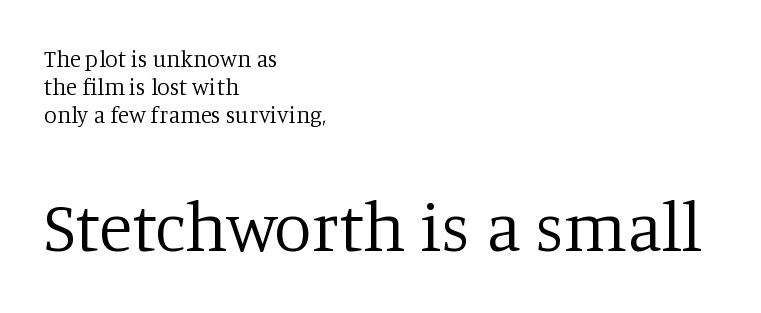
{"serif": "yes", "italic": "no", "bold": "no", "weight": "regular", "width": "normal", "stroke_contrast": "low", "x_height": "large", "monospaced": "no", "underline": "no", "align": "left", "line_spacing_ratio": 1.22, "letter_spacing": "normal", "letter_spacing_em": 0.0, "larger_block": "second", "size_ratio": 3.0, "glyph_px": 69}
